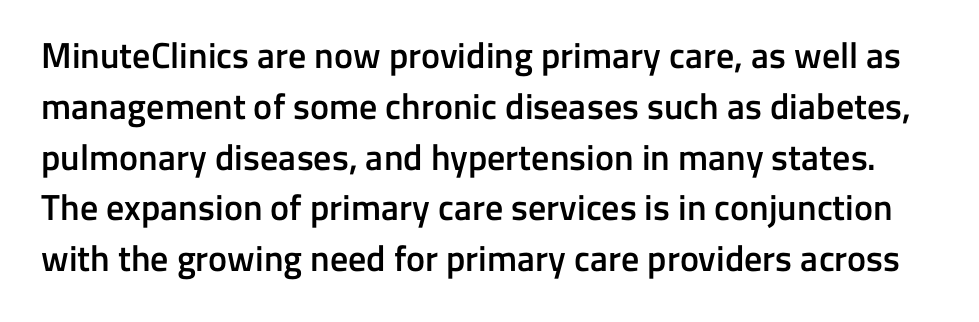
Q: Is the text bold? A: Semi-bold.
Q: Is the text italic (slanted)? A: No, it is upright.
Q: Is the typeface a serif or a sans-serif typeface? A: Sans-serif.
Q: Is the text underlined? A: No.
Q: Is the spacing between letters normal or unusually wide? A: Normal.
Q: Is the spacing between lines tight, normal or loose? A: Normal.
Q: Width (condensed, normal, or wide)? A: Normal.
Q: Stroke contrast? A: Low.
Q: x-height? A: Medium.
Q: Monospaced? A: No.
